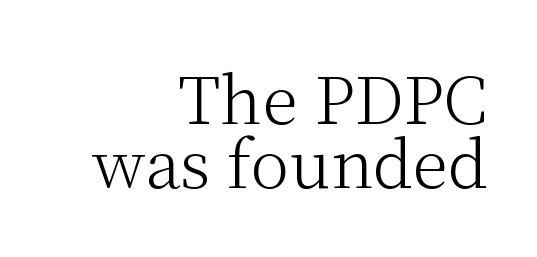
Q: Is the text bold? A: No.
Q: Is the text italic (slanted)? A: No, it is upright.
Q: Is the typeface a serif or a sans-serif typeface? A: Serif.
Q: Is the text underlined? A: No.
Q: How is the paragraph aligned? A: Right-aligned.
Q: Is the spacing between letters normal or unusually wide? A: Normal.
Q: Is the spacing between lines tight, normal or loose? A: Tight.
Q: Width (condensed, normal, or wide)? A: Normal.
Q: Stroke contrast? A: Medium.
Q: x-height? A: Medium.
Q: Monospaced? A: No.
